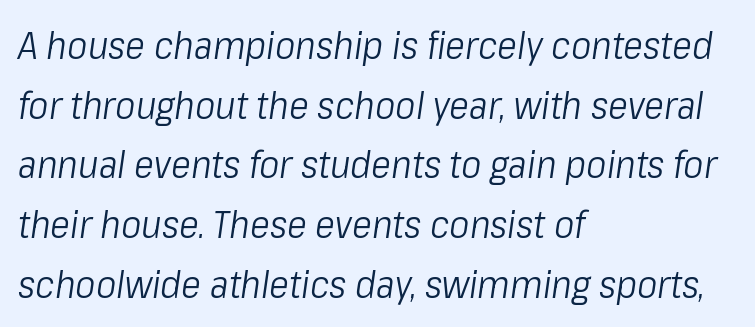
The image shows 38 px light, condensed type, italic (leaning right); set left-aligned, normal line spacing (1.57x), normal letter spacing, not underlined; low stroke contrast and a medium x-height.
